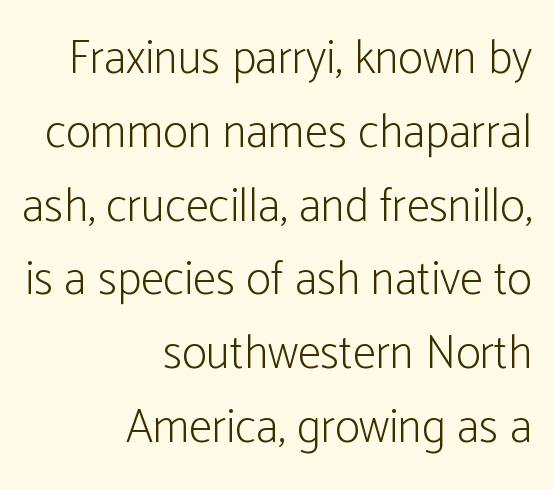
The image shows 47 px light, condensed sans-serif type, upright; set right-aligned, normal line spacing (1.57x), normal letter spacing, not underlined; low stroke contrast and a medium x-height.
